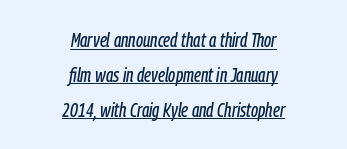
Here the glyphs are tracked normally, forming tight word shapes. The rendering applies a slant to the glyphs. The rendered words wear a rule along their underside. Compared with a flush-left layout, this one balances lines on the center instead.
